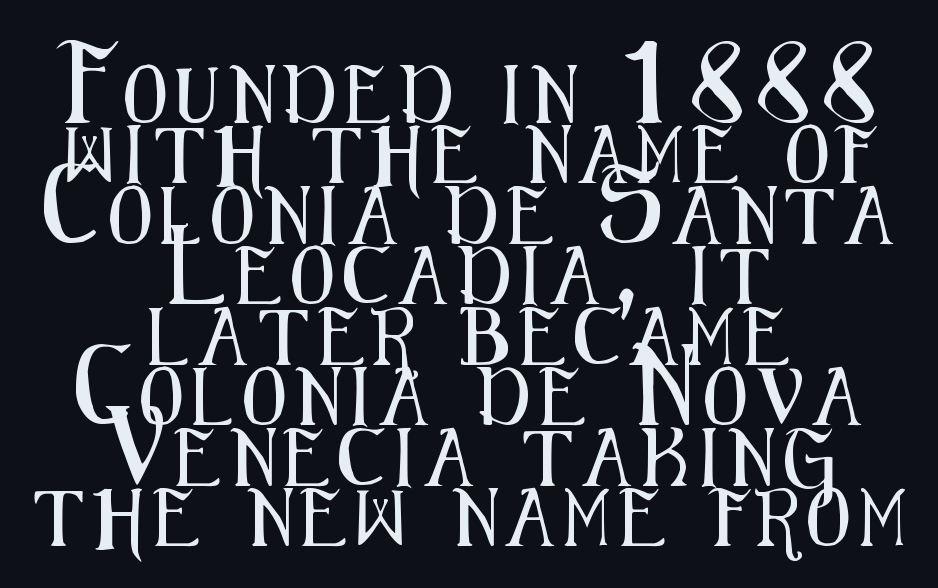
Q: Is the text italic (slanted)? A: No, it is upright.
Q: Is the text underlined? A: No.
Q: How is the paragraph aligned? A: Centered.
Q: Is the spacing between lines tight, normal or loose? A: Tight.
Q: Width (condensed, normal, or wide)? A: Condensed.
Q: Stroke contrast? A: Medium.
Q: x-height? A: Medium.
Q: Monospaced? A: No.
